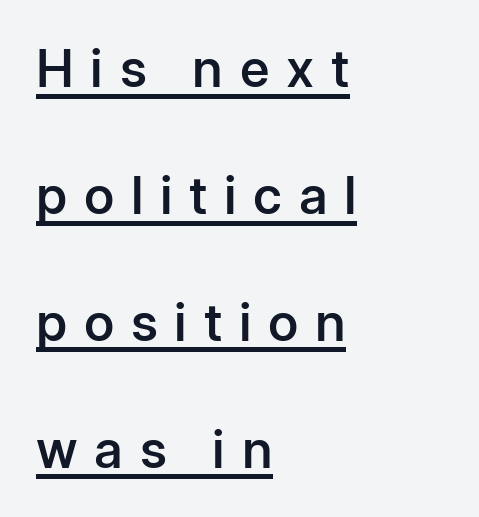
If you drew a line through each stem, it would be perfectly vertical. Weight check: semibold — heavier than regular, not quite bold. Is there much room between lines? Yes — plenty of vertical air separates them. Proportional: the letters do not fall into vertical columns. Each word looks stretched out because of the extra space between its letters. I'd call this a sans setting — the letters go barefoot.
